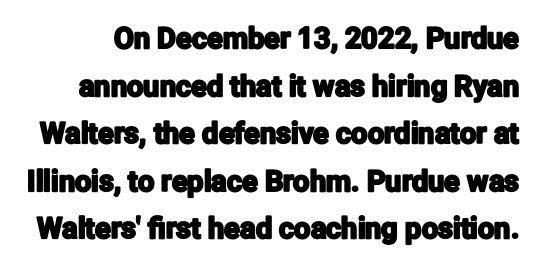
The image shows 29 px condensed sans-serif type, upright; set normal line spacing (1.64x), normal letter spacing, not underlined; low stroke contrast and a medium x-height.
